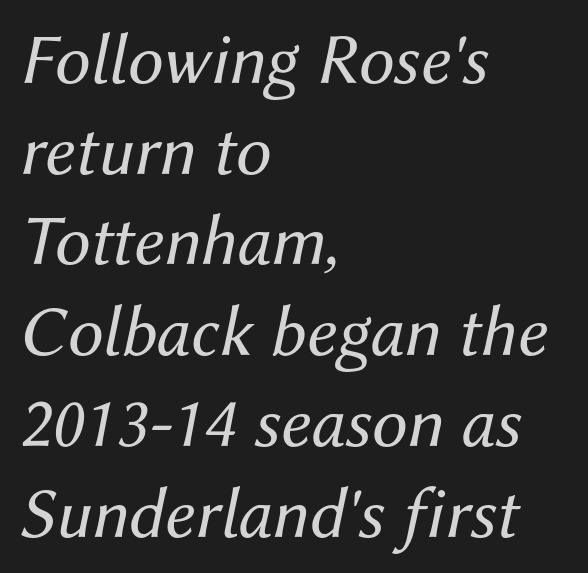
The image shows 72 px regular-weight type, italic (leaning right); set left-aligned, normal line spacing (1.26x), normal letter spacing, not underlined; medium stroke contrast and a medium x-height.
